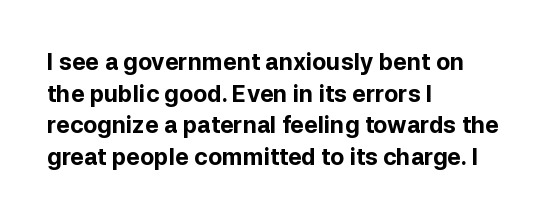
The image shows 23 px bold type, upright; set left-aligned, normal line spacing (1.37x), normal letter spacing, not underlined.
